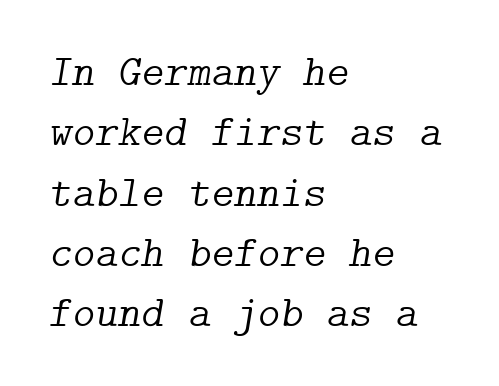
{"serif": "yes", "italic": "yes", "lean": "right", "slant_degrees": 9, "bold": "no", "weight": "light", "width": "normal", "stroke_contrast": "low", "x_height": "medium", "underline": "no", "align": "left", "line_spacing": "normal", "line_spacing_ratio": 1.37, "letter_spacing": "normal", "letter_spacing_em": 0.0, "glyph_px": 44}
